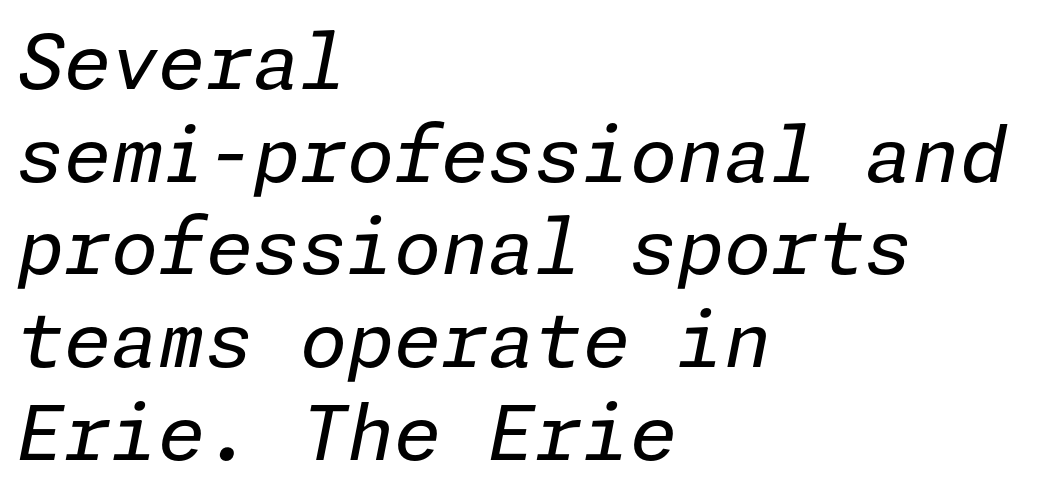
Typeset ragged right — the left edge is the straight one. The specimen omits any rule beneath the text block's lines. The font is comparable to plain body text, perhaps lighter. Letter spacing: default. The typography opts for an oblique posture over an upright one.
